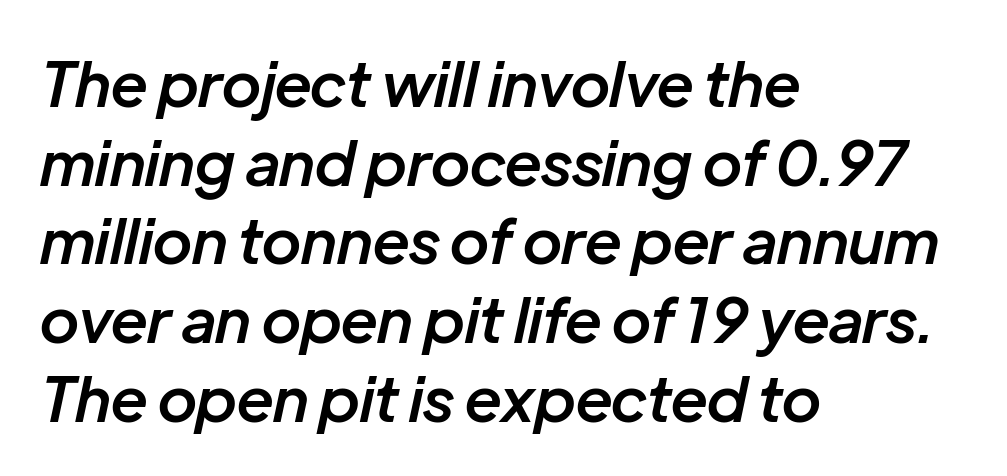
{"italic": "yes", "lean": "right", "slant_degrees": 12, "bold": "semi", "weight": "semibold", "width": "normal", "stroke_contrast": "low", "x_height": "medium", "monospaced": "no", "underline": "no", "align": "left", "line_spacing": "normal", "line_spacing_ratio": 1.27, "letter_spacing": "normal", "letter_spacing_em": 0.0, "glyph_px": 62}
